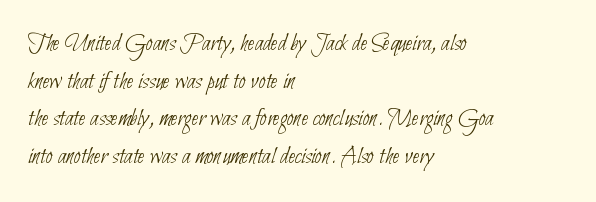
Caption: face not bold, strokes unweighted. Leftover space on each line is placed entirely after the last word. Nobody touched the tracking dial on this one. The leading is moderate, giving the passage an even texture.
